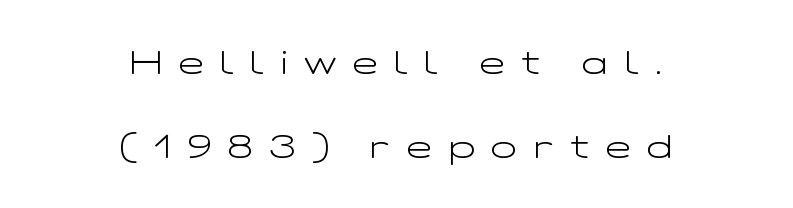
Q: Is the text bold? A: No.
Q: Is the text italic (slanted)? A: No, it is upright.
Q: Is the typeface a serif or a sans-serif typeface? A: Sans-serif.
Q: Is the text underlined? A: No.
Q: How is the paragraph aligned? A: Centered.
Q: Is the spacing between letters normal or unusually wide? A: Unusually wide.
Q: Is the spacing between lines tight, normal or loose? A: Loose.
Q: Width (condensed, normal, or wide)? A: Wide.
Q: Stroke contrast? A: Low.
Q: x-height? A: Medium.
Q: Monospaced? A: No.
